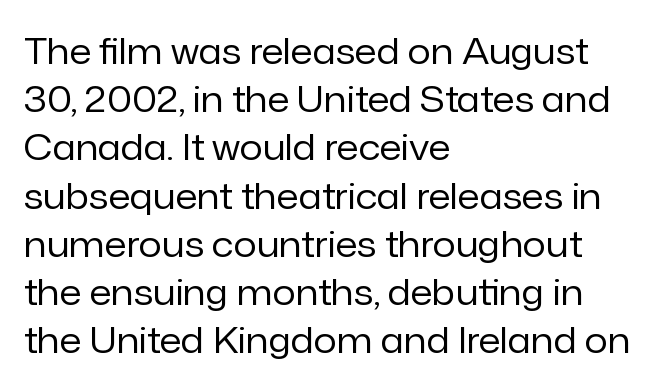
{"serif": "no", "italic": "no", "bold": "no", "weight": "regular", "width": "normal", "stroke_contrast": "low", "x_height": "medium", "monospaced": "no", "underline": "no", "align": "left", "line_spacing": "normal", "line_spacing_ratio": 1.34, "letter_spacing": "normal", "letter_spacing_em": 0.0, "glyph_px": 36}
